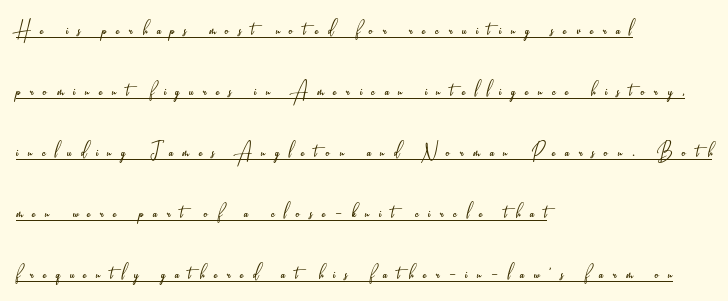
{"bold": "no", "underline": "yes", "align": "left", "line_spacing": "loose", "line_spacing_ratio": 2.44, "letter_spacing": "wide", "letter_spacing_em": 0.38, "glyph_px": 25}
